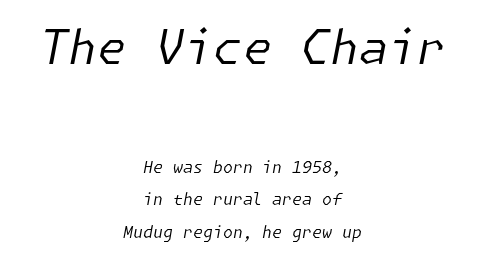
{"italic": "yes", "lean": "right", "slant_degrees": 11, "bold": "no", "weight": "regular", "width": "normal", "stroke_contrast": "low", "x_height": "medium", "underline": "no", "align": "center", "line_spacing": "loose", "line_spacing_ratio": 2.03, "letter_spacing": "normal", "letter_spacing_em": 0.0, "larger_block": "first", "size_ratio": 2.94, "glyph_px": 47}
